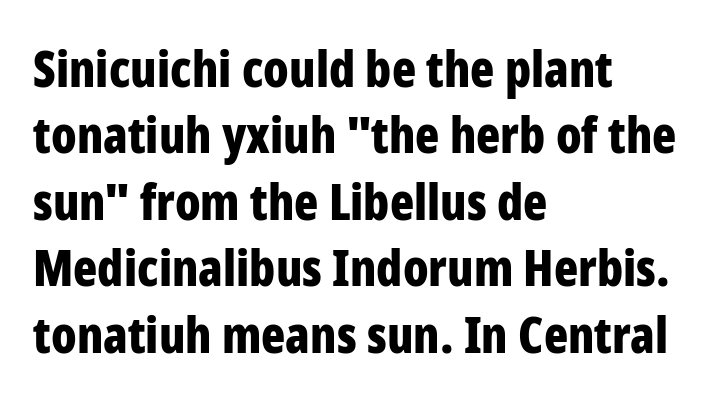
Honestly, the row spacing looks completely unremarkable. The foot of each line stays bare and open. Does the copy run flush right? No — it runs flush left. No feet cap the strokes, marking this as sans-serif type. I'd describe the lettering as bold — thick and assertive. You can tell it's not italic because the verticals are truly vertical.
